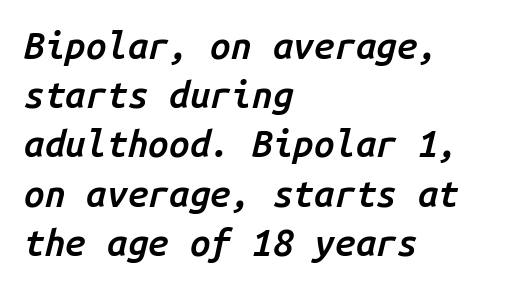
The image shows 37 px semibold type, italic (leaning right), monospaced; set left-aligned, normal line spacing (1.33x), normal letter spacing, not underlined; low stroke contrast and a medium x-height.
